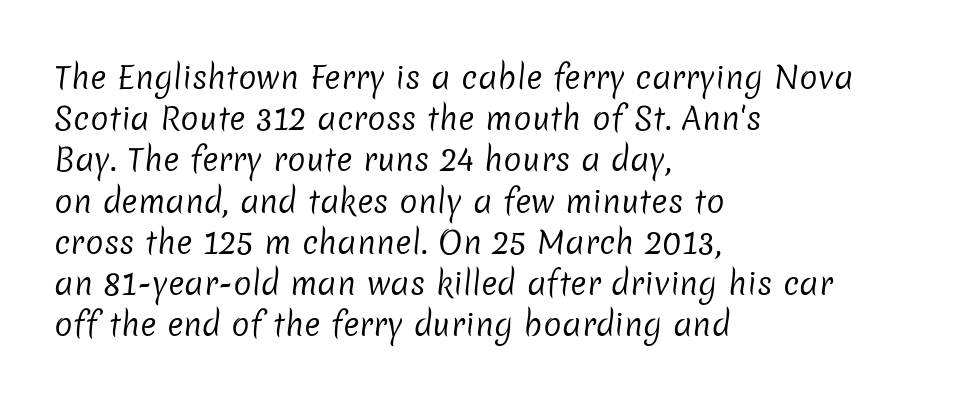
The image shows 31 px regular-weight sans-serif type; set left-aligned, normal line spacing (1.33x), normal letter spacing, not underlined; low stroke contrast and a medium x-height.
